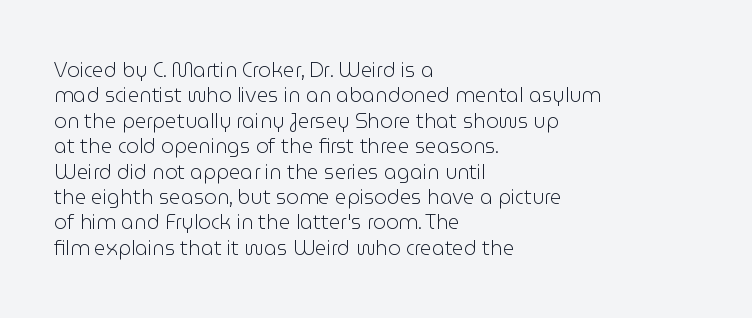
{"italic": "no", "bold": "no", "underline": "no", "align": "left", "line_spacing": "normal", "line_spacing_ratio": 1.27, "letter_spacing": "normal", "letter_spacing_em": 0.0, "glyph_px": 20}
